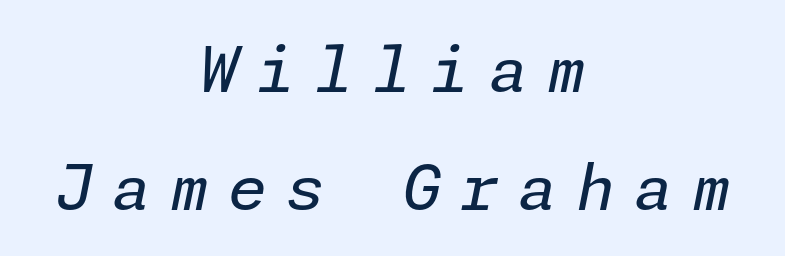
The cut favours lightness, reaching ordinary text weight at its darkest. Does extra space separate the letters? Yes, quite a lot of it. Designer's note — italics engaged. Both edges are ragged and mirror each other, which tells us the setting is centered. A clean baseline with only descenders dipping below it.
